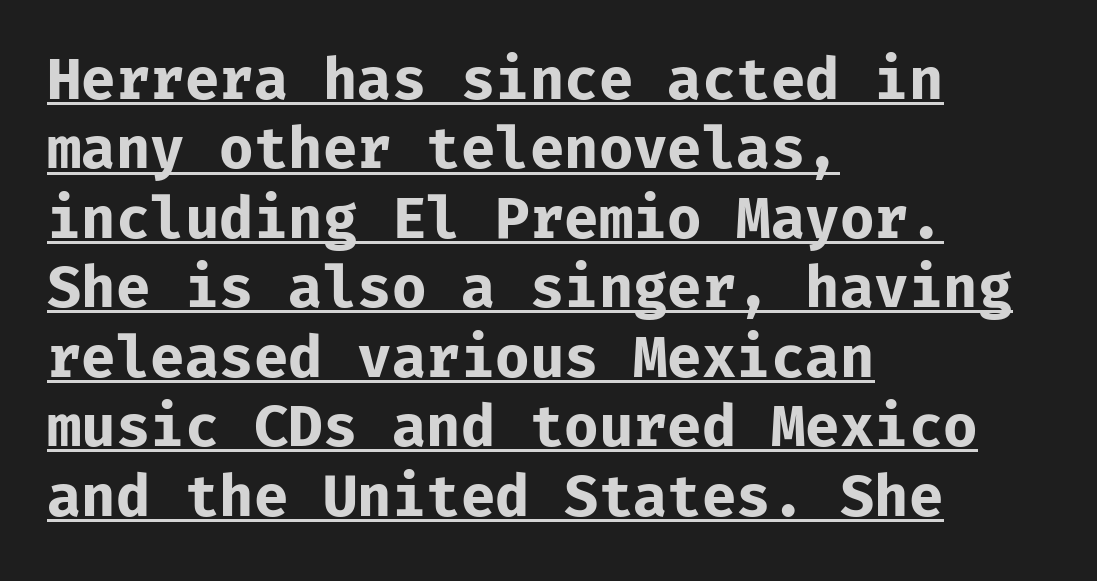
Is this a fixed-width face? Yes — each glyph sits in an identical cell. Alignment: flush left. The sample has been set heavy, in full bold. Look at the bottom of the vertical strokes: they stop flat, with no serifs.
